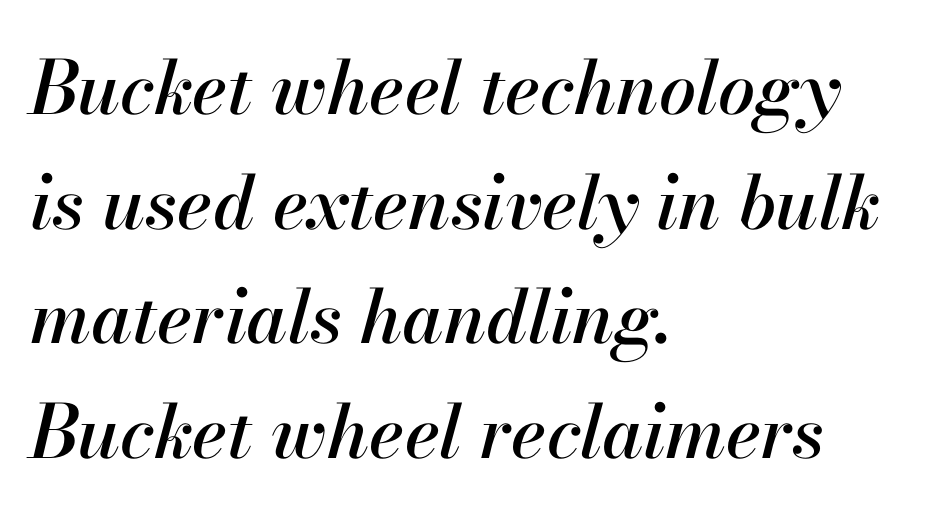
{"italic": "yes", "lean": "right", "slant_degrees": 13, "width": "normal", "stroke_contrast": "high", "x_height": "small", "monospaced": "no", "underline": "no", "align": "left", "line_spacing": "normal", "line_spacing_ratio": 1.55, "letter_spacing": "normal", "letter_spacing_em": 0.0, "glyph_px": 74}
